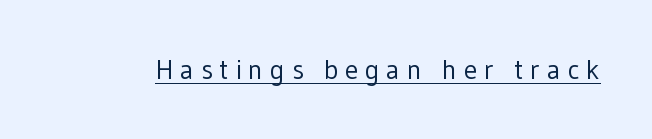
{"italic": "no", "bold": "no", "underline": "yes", "letter_spacing": "wide", "letter_spacing_em": 0.25, "glyph_px": 27}
